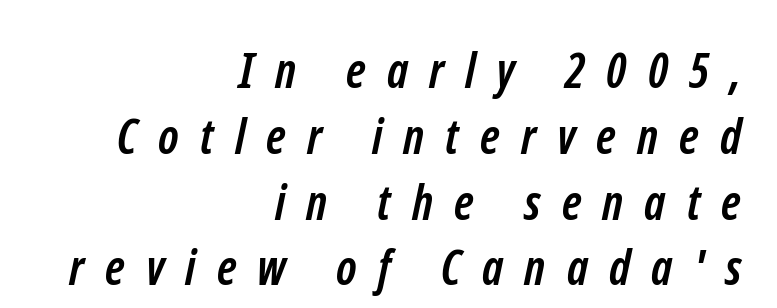
Q: Is the text bold? A: Yes.
Q: Is the typeface a serif or a sans-serif typeface? A: Sans-serif.
Q: Is the text underlined? A: No.
Q: How is the paragraph aligned? A: Right-aligned.
Q: Is the spacing between letters normal or unusually wide? A: Unusually wide.
Q: Is the spacing between lines tight, normal or loose? A: Normal.
Q: Width (condensed, normal, or wide)? A: Condensed.
Q: Stroke contrast? A: Low.
Q: x-height? A: Medium.
Q: Monospaced? A: No.
